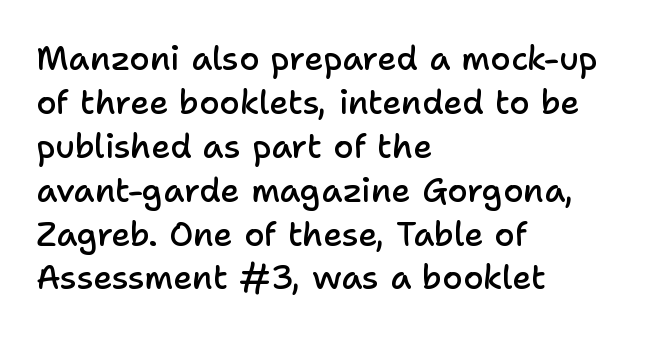
Q: Is the text bold? A: Semi-bold.
Q: Is the text italic (slanted)? A: No, it is upright.
Q: Is the typeface a serif or a sans-serif typeface? A: Sans-serif.
Q: Is the text underlined? A: No.
Q: How is the paragraph aligned? A: Left-aligned.
Q: Is the spacing between letters normal or unusually wide? A: Normal.
Q: Is the spacing between lines tight, normal or loose? A: Normal.
Q: Width (condensed, normal, or wide)? A: Normal.
Q: Stroke contrast? A: Low.
Q: x-height? A: Medium.
Q: Monospaced? A: No.
